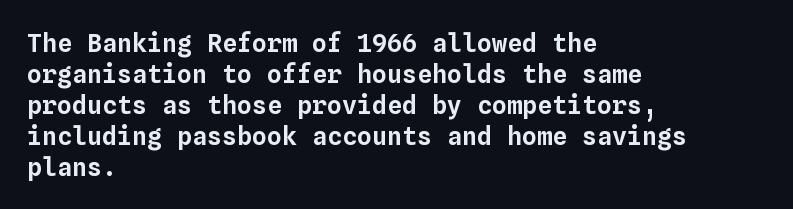
Clear beneath every line of the passage. Is the block centered? No — it sits flush against the left margin. Observe the ordinary spacing: letters are neighbours, not strangers. The letters stand upright; this is a roman face.
